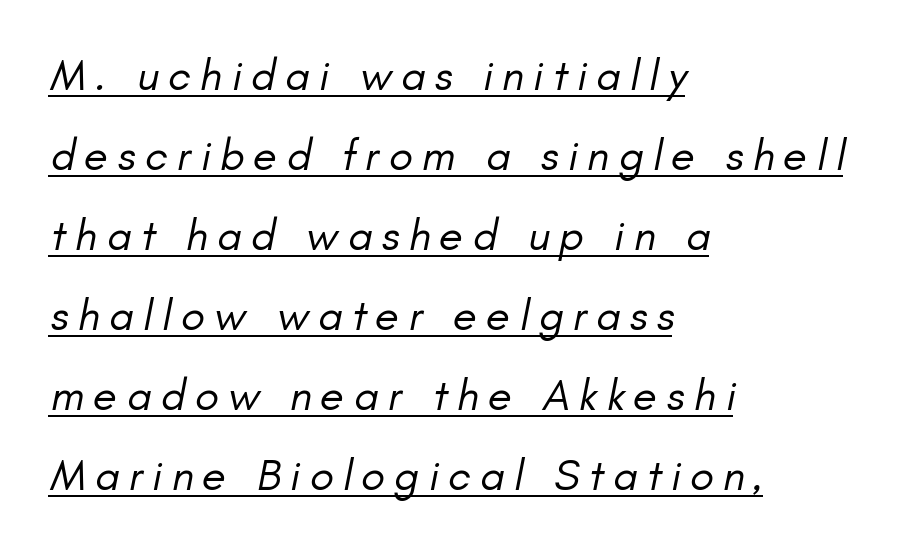
Visually the block forms a straight wall on the left and a jagged coastline on the right. No extra ink here — the face is not bold. Words appear elongated and porous because spacing is wide. If you drew a line through each stem, it would be angled. Proportional: the letters do not fall into vertical columns. Students, observe the line beneath the letters — that is underlining.
